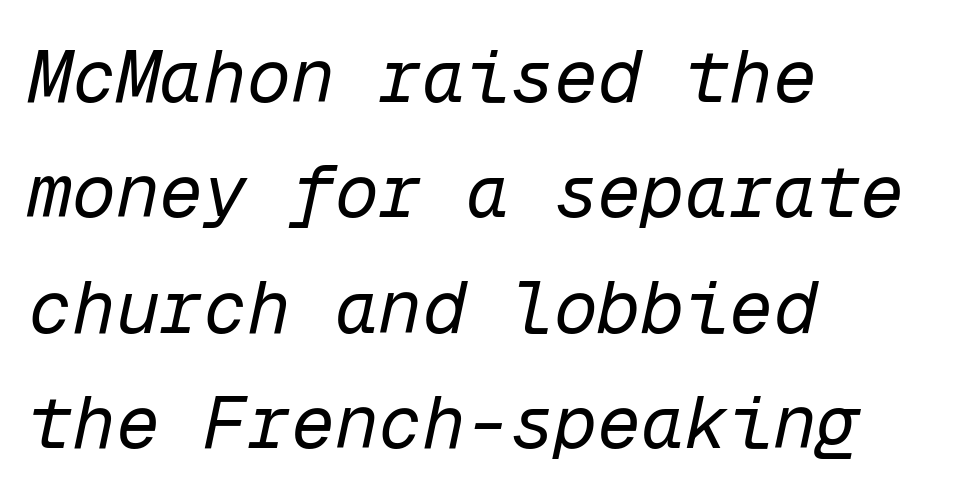
The passage shown stacks its lines at a standard gap. Think of a typewriter: that constant character pitch is what you see here. These glyphs show unthickened strokes, regular width or finer. This is oblique type, the kind used for emphasis or titles. These lines keep a tight, regular rhythm from letter to letter.
